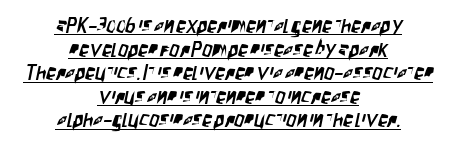
The image shows 20 px text type; set centered, line spacing 1.18x, normal letter spacing, underlined.
